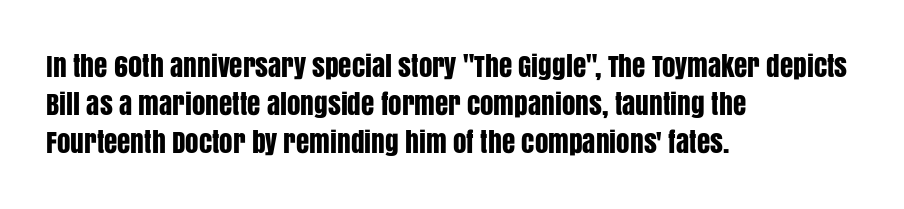
Q: Is the text italic (slanted)? A: No, it is upright.
Q: Is the text underlined? A: No.
Q: How is the paragraph aligned? A: Left-aligned.
Q: Is the spacing between letters normal or unusually wide? A: Normal.
Q: Is the spacing between lines tight, normal or loose? A: Normal.
